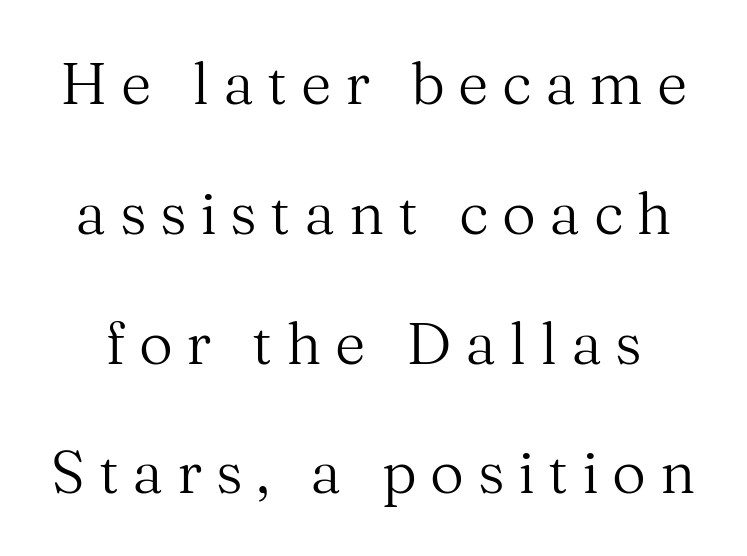
Look at the bottom of the vertical strokes: they flare into serifs here. The zone under the glyphs is completely vacant. Is the stroke heavy? The answer is a plain regular-or-lighter. If you measured baseline to baseline, you'd find a long distance.
